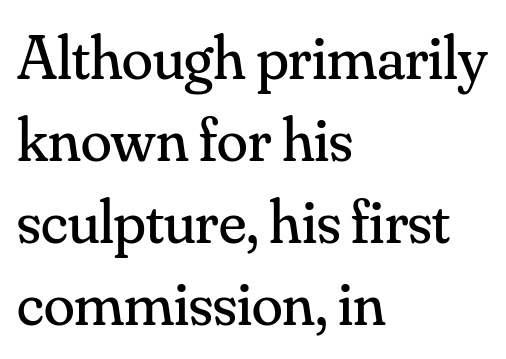
The image shows 63 px regular-weight serif type, upright; set left-aligned, normal line spacing (1.3x), normal letter spacing, not underlined; medium stroke contrast and a small x-height.
